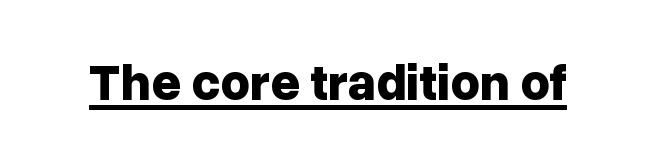
The image shows 51 px bold sans-serif type, upright; set normal letter spacing, underlined; low stroke contrast and a medium x-height.
